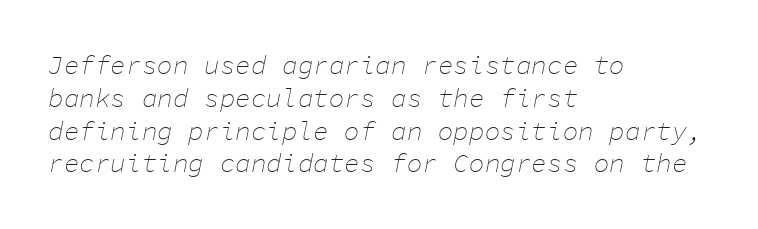
The image shows 26 px text type, italic (leaning right); set left-aligned, normal line spacing (1.26x), normal letter spacing, not underlined.
